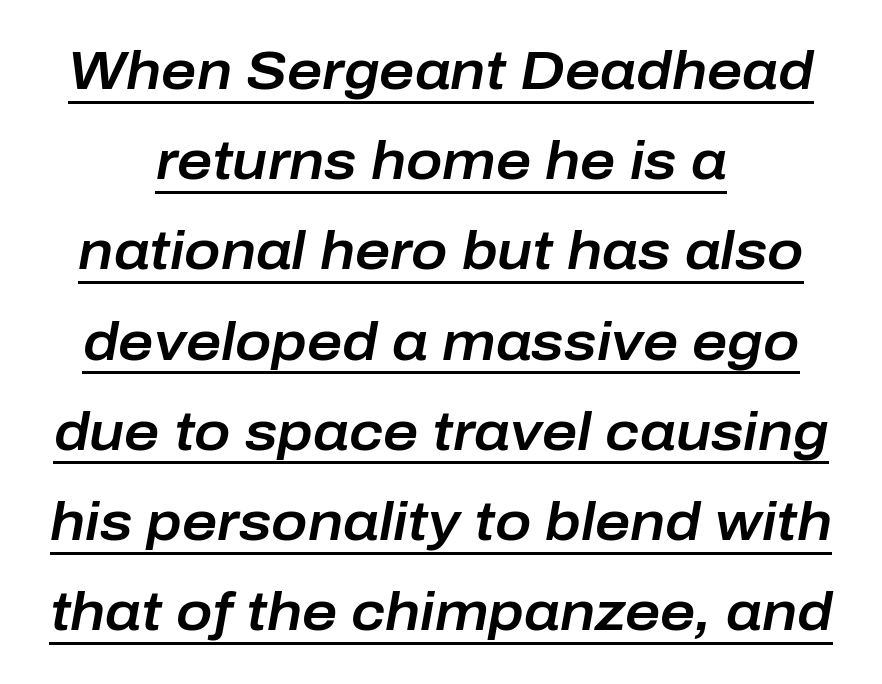
The typesetter has applied underlining to the passage shown. Each letter keeps its own natural width here, so spacing adapts to shape. Notice how the stems are inclined rather than vertical — that's the hallmark of italics. The gaps between neighbouring characters are ordinary and unremarkable. The text block is weighted toward neither margin, spreading evenly from the middle. Horizontal bands of white between lines are of average thickness.
